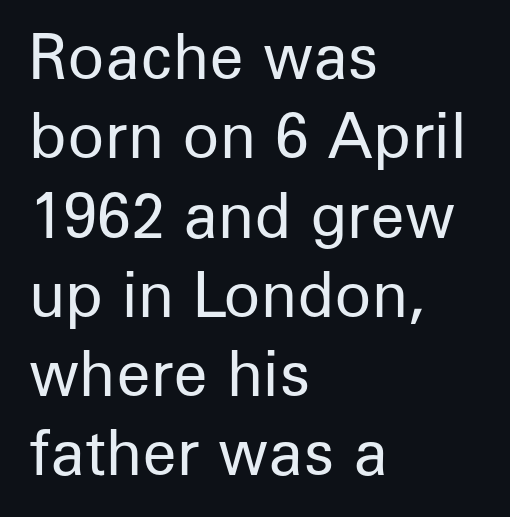
{"serif": "no", "italic": "no", "bold": "no", "weight": "regular", "width": "normal", "stroke_contrast": "low", "x_height": "medium", "monospaced": "no", "underline": "no", "align": "left", "line_spacing": "normal", "line_spacing_ratio": 1.3, "letter_spacing": "normal", "letter_spacing_em": 0.0, "glyph_px": 61}
